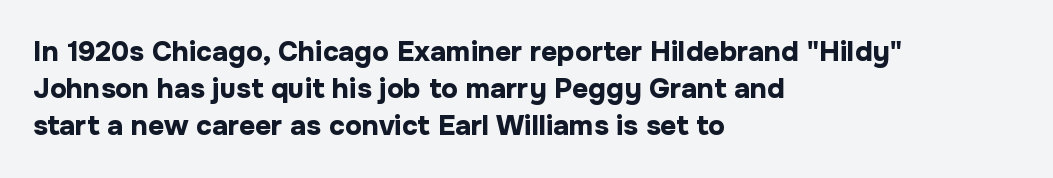
The image shows 28 px bold sans-serif type, upright; set left-aligned, normal line spacing (1.33x), normal letter spacing, not underlined; low stroke contrast and a medium x-height.
